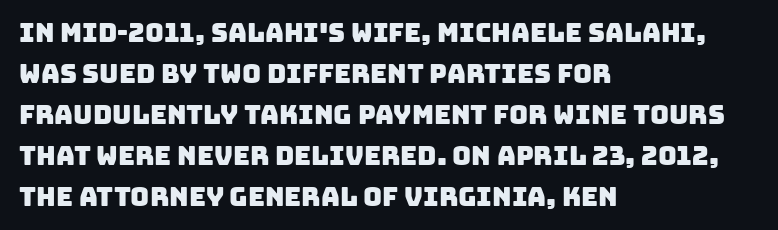
{"underline": "no", "align": "left", "line_spacing": "normal", "line_spacing_ratio": 1.58, "letter_spacing": "normal", "letter_spacing_em": 0.0, "glyph_px": 26}
